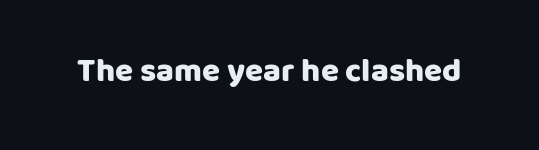
The image shows 33 px sans-serif type, upright; set normal letter spacing, not underlined; low stroke contrast and a large x-height.
